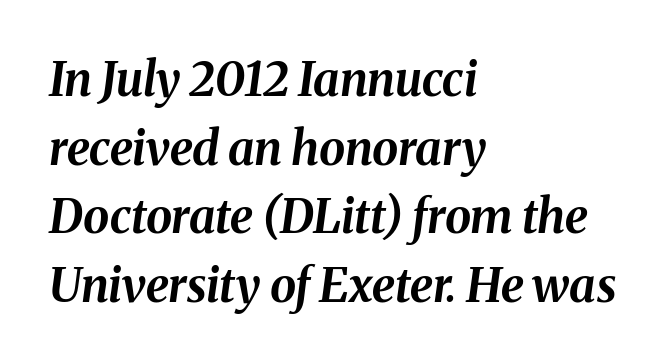
Q: Is the text bold? A: Yes.
Q: Is the text italic (slanted)? A: Yes, it leans right by about 8 degrees.
Q: Is the text underlined? A: No.
Q: How is the paragraph aligned? A: Left-aligned.
Q: Is the spacing between letters normal or unusually wide? A: Normal.
Q: Is the spacing between lines tight, normal or loose? A: Normal.
Q: Width (condensed, normal, or wide)? A: Normal.
Q: Stroke contrast? A: Medium.
Q: x-height? A: Medium.
Q: Monospaced? A: No.
